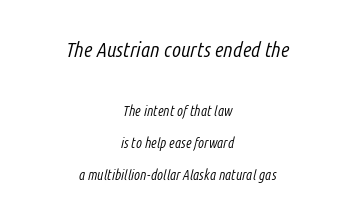
The image shows 21 px text type, italic (leaning right); set centered, loose line spacing (2.3x), normal letter spacing, not underlined; the first (top) block is 1.5x larger.
